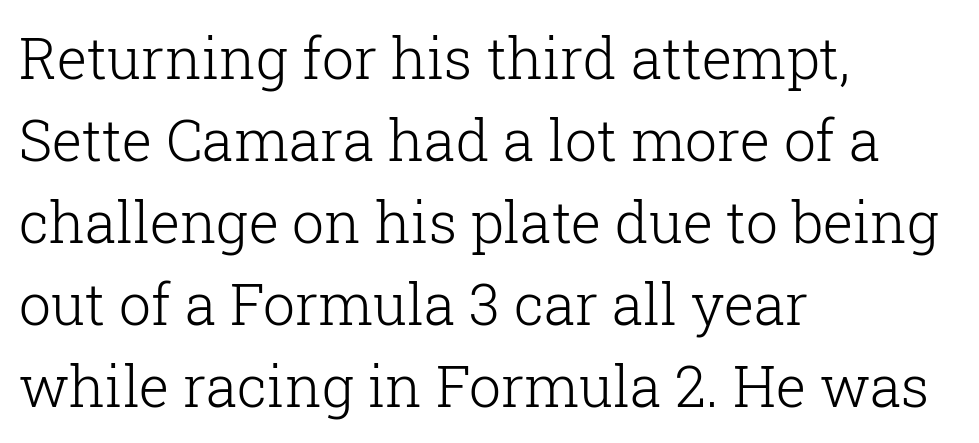
Q: Is the text bold? A: No.
Q: Is the text italic (slanted)? A: No, it is upright.
Q: Is the typeface a serif or a sans-serif typeface? A: Serif.
Q: Is the text underlined? A: No.
Q: How is the paragraph aligned? A: Left-aligned.
Q: Is the spacing between letters normal or unusually wide? A: Normal.
Q: Is the spacing between lines tight, normal or loose? A: Normal.
Q: Width (condensed, normal, or wide)? A: Normal.
Q: Stroke contrast? A: Low.
Q: x-height? A: Medium.
Q: Monospaced? A: No.
